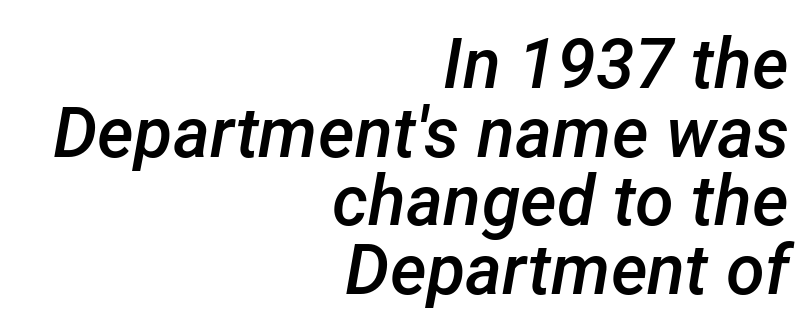
{"italic": "yes", "lean": "right", "slant_degrees": 12, "bold": "semi", "weight": "semibold", "width": "normal", "stroke_contrast": "low", "x_height": "medium", "monospaced": "no", "underline": "no", "align": "right", "line_spacing": "tight", "line_spacing_ratio": 0.98, "letter_spacing": "normal", "letter_spacing_em": 0.0, "glyph_px": 70}
